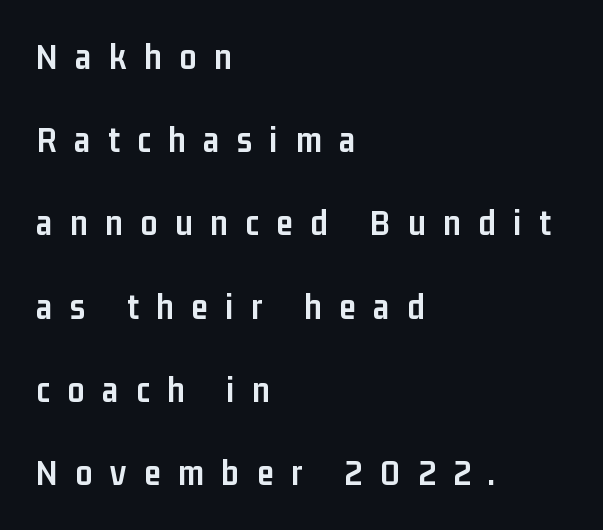
{"serif": "no", "italic": "no", "bold": "yes", "weight": "semibold", "width": "condensed", "stroke_contrast": "low", "x_height": "medium", "monospaced": "no", "underline": "no", "align": "left", "line_spacing": "loose", "line_spacing_ratio": 2.25, "letter_spacing": "wide", "letter_spacing_em": 0.48, "glyph_px": 37}
